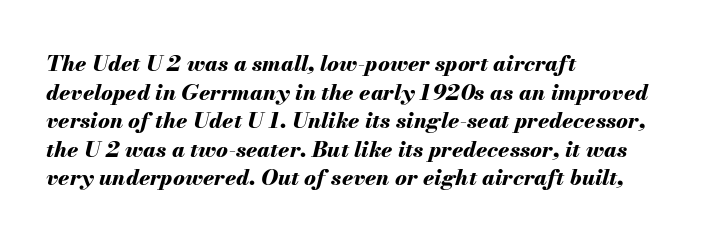
Q: Is the text bold? A: Yes.
Q: Is the text italic (slanted)? A: Yes, it leans right by about 13 degrees.
Q: Is the text underlined? A: No.
Q: How is the paragraph aligned? A: Left-aligned.
Q: Is the spacing between letters normal or unusually wide? A: Normal.
Q: Is the spacing between lines tight, normal or loose? A: Normal.
